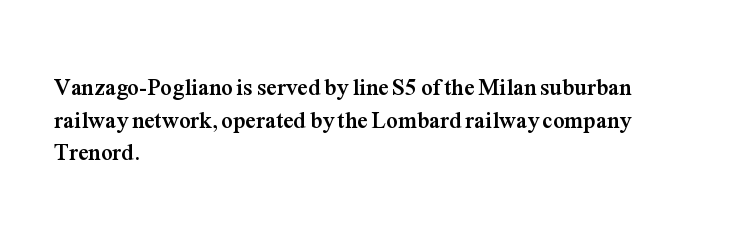
The image shows 23 px bold type, upright; set left-aligned, normal line spacing (1.42x), normal letter spacing, not underlined.
